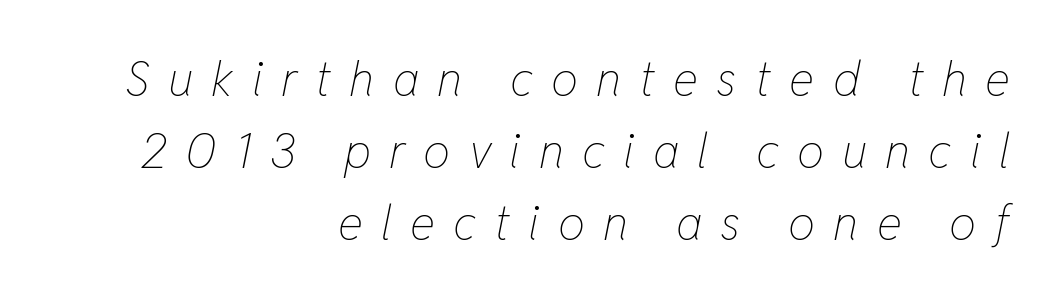
The image shows 48 px thin, condensed type, italic (leaning right); set right-aligned, normal line spacing (1.5x), unusually wide letter spacing (+0.38 em), not underlined; low stroke contrast and a medium x-height.
